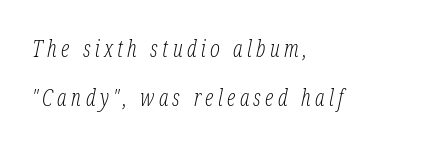
The image shows 23 px text type, italic (leaning right); set left-aligned, loose line spacing (2.12x), not underlined.
